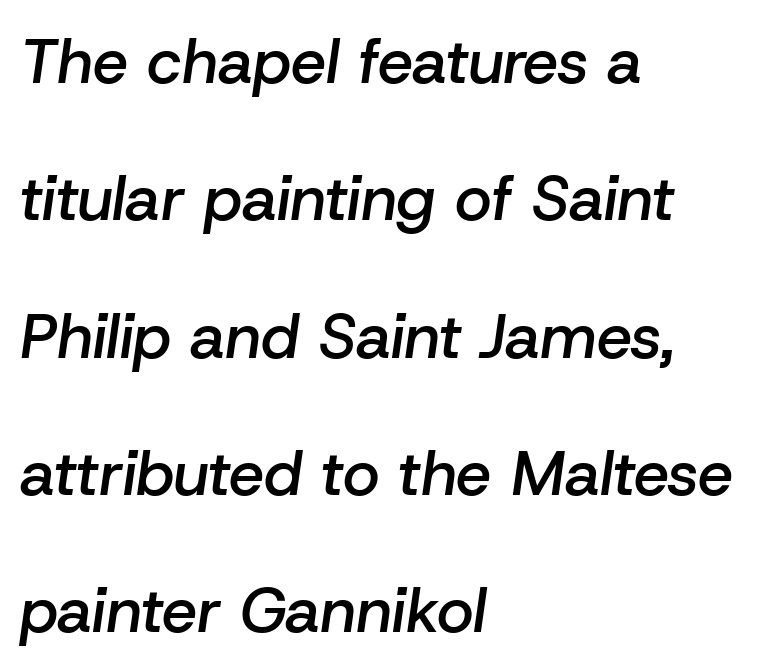
Q: Is the text bold? A: Semi-bold.
Q: Is the text italic (slanted)? A: Yes, it leans right by about 8 degrees.
Q: Is the text underlined? A: No.
Q: How is the paragraph aligned? A: Left-aligned.
Q: Is the spacing between letters normal or unusually wide? A: Normal.
Q: Is the spacing between lines tight, normal or loose? A: Loose.
Q: Width (condensed, normal, or wide)? A: Normal.
Q: Stroke contrast? A: Low.
Q: x-height? A: Medium.
Q: Monospaced? A: No.
